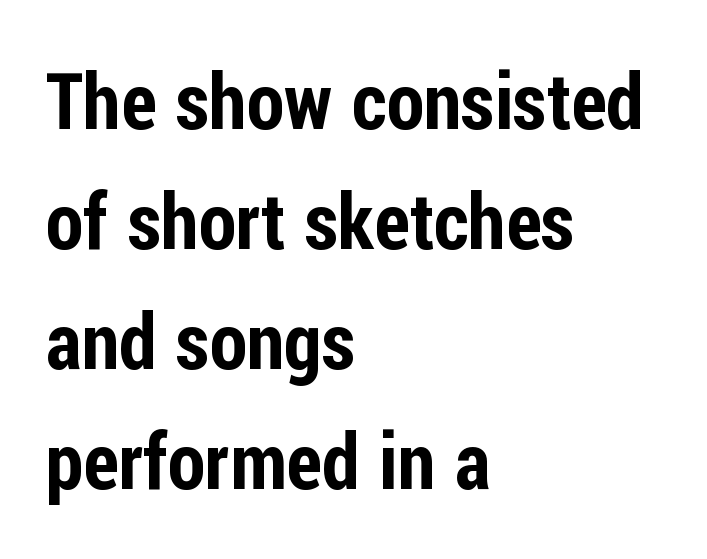
The image shows 77 px condensed sans-serif type, upright; set left-aligned, normal line spacing (1.56x), normal letter spacing, not underlined; low stroke contrast and a medium x-height.
